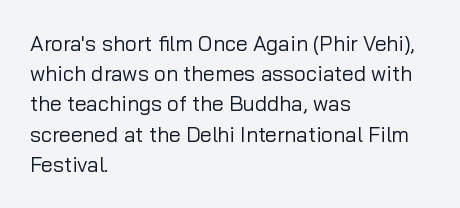
Q: Is the text bold? A: No.
Q: Is the text italic (slanted)? A: No, it is upright.
Q: Is the text underlined? A: No.
Q: How is the paragraph aligned? A: Left-aligned.
Q: Is the spacing between letters normal or unusually wide? A: Normal.
Q: Is the spacing between lines tight, normal or loose? A: Normal.
